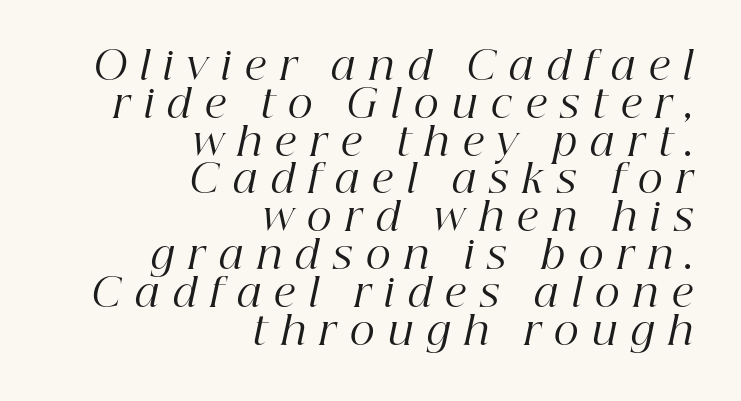
The image shows 39 px regular-weight serif type, italic (leaning right); set right-aligned, tight line spacing (0.97x), unusually wide letter spacing (+0.35 em), not underlined; high stroke contrast and a medium x-height.
